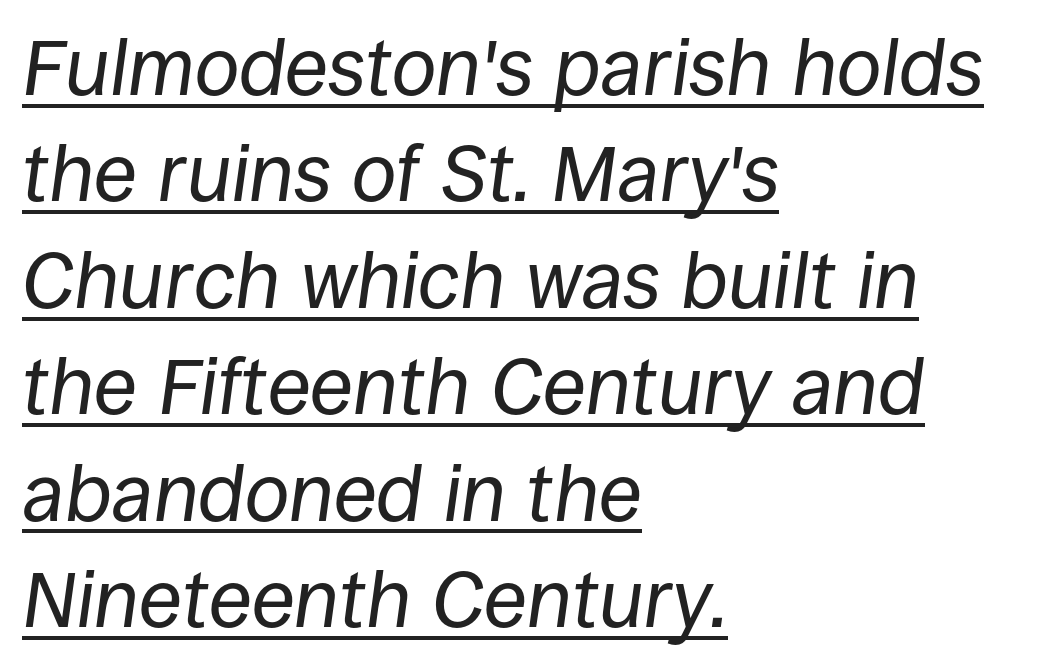
{"italic": "yes", "lean": "right", "slant_degrees": 8, "bold": "no", "weight": "regular", "width": "normal", "stroke_contrast": "low", "x_height": "large", "monospaced": "no", "underline": "yes", "align": "left", "line_spacing": "normal", "line_spacing_ratio": 1.33, "letter_spacing": "normal", "letter_spacing_em": 0.0, "glyph_px": 80}
